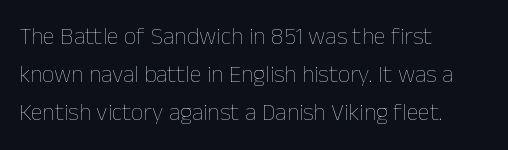
The image shows 24 px text type, upright; set left-aligned, normal line spacing (1.59x), normal letter spacing, not underlined.
